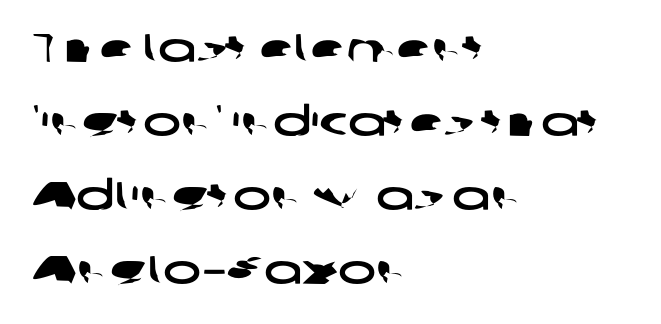
The image shows 40 px wide sans-serif type; set left-aligned, line spacing 1.85x, normal letter spacing, not underlined; low stroke contrast and a medium x-height.
